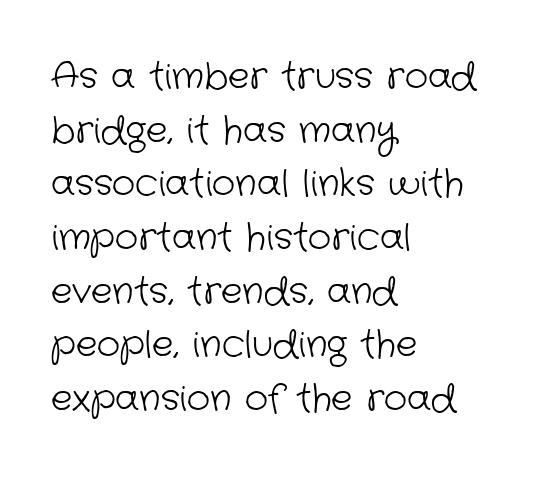
{"serif": "no", "bold": "no", "weight": "light", "width": "normal", "stroke_contrast": "low", "x_height": "medium", "monospaced": "no", "underline": "no", "align": "left", "line_spacing": "normal", "line_spacing_ratio": 1.49, "letter_spacing": "normal", "letter_spacing_em": 0.0, "glyph_px": 36}
